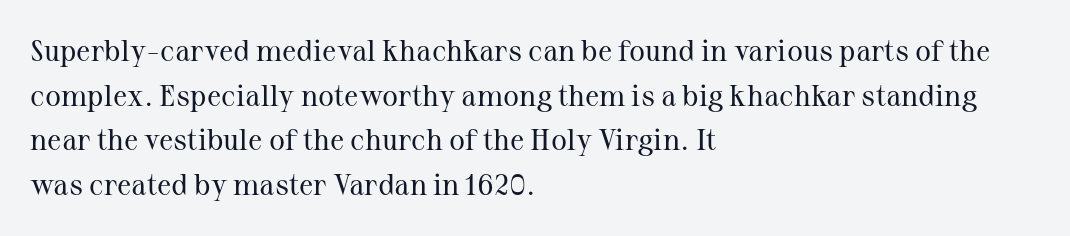
The image shows 30 px regular-weight serif type, upright; set left-aligned, normal line spacing (1.49x), normal letter spacing, not underlined; medium stroke contrast and a medium x-height.
